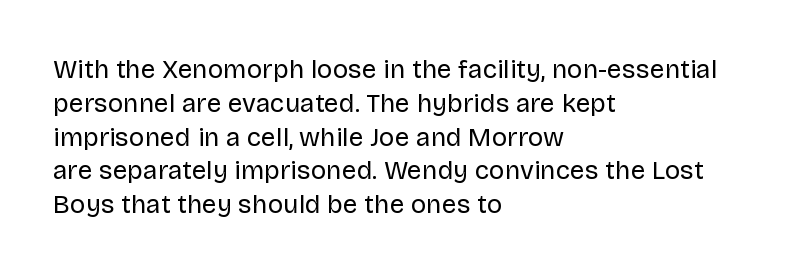
Descenders are the only things crossing below the line. Vertical strokes here are truly vertical. Compared with typical paragraphs, the rows here are spaced about the same. The setting favours the left margin, as ordinary paragraphs usually do.
